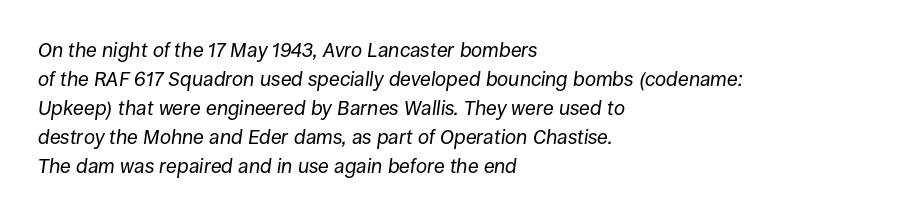
The ragged edge is on the right, which tells us the setting is flush left. Weight: regular or lighter. The designer left line spacing at the default. Unmarked baselines from the first word to the last.
